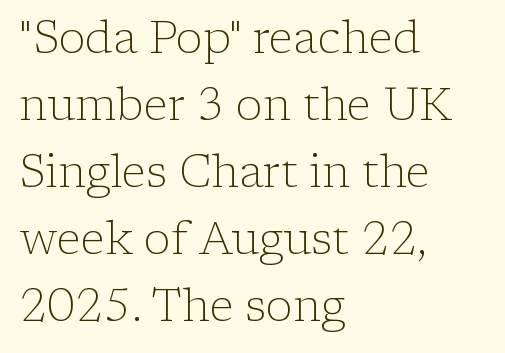
Q: Is the text bold? A: No.
Q: Is the text italic (slanted)? A: No, it is upright.
Q: Is the typeface a serif or a sans-serif typeface? A: Serif.
Q: Is the text underlined? A: No.
Q: How is the paragraph aligned? A: Left-aligned.
Q: Is the spacing between letters normal or unusually wide? A: Normal.
Q: Is the spacing between lines tight, normal or loose? A: Normal.
Q: Width (condensed, normal, or wide)? A: Normal.
Q: Stroke contrast? A: Low.
Q: x-height? A: Medium.
Q: Monospaced? A: No.
